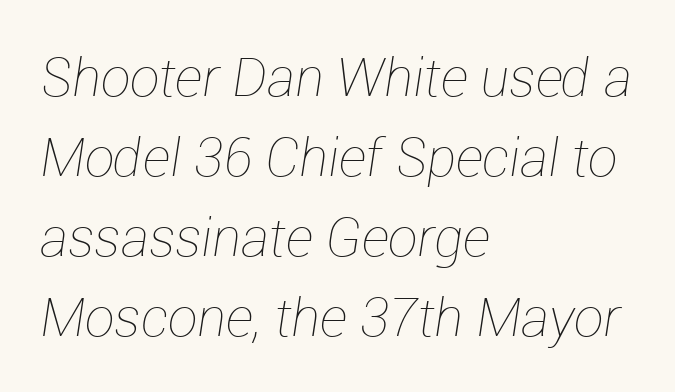
Rendered with sloped, italic letterforms. Observe the ordinary spacing: letters are neighbours, not strangers. Quick note: interline space is typical. The font is comparable to plain body text, perhaps lighter. Think of a printed novel: that variable character pitch is what you see here. Lines of text with bare space underneath.
